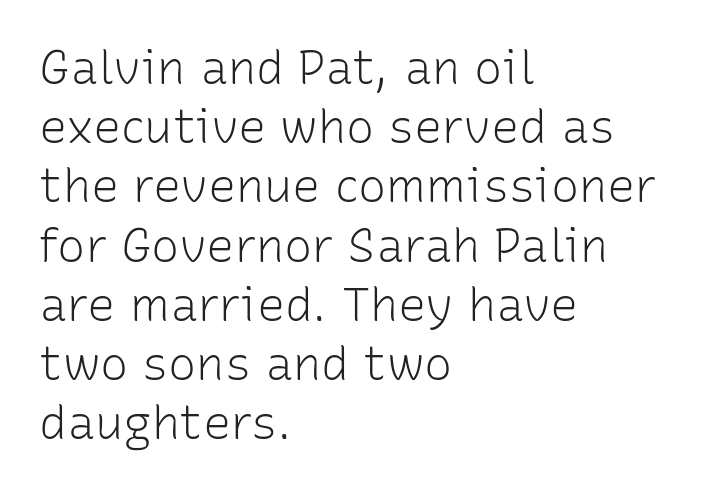
The image shows 47 px light sans-serif type, upright; set left-aligned, normal line spacing (1.26x), normal letter spacing, not underlined; low stroke contrast and a medium x-height.
